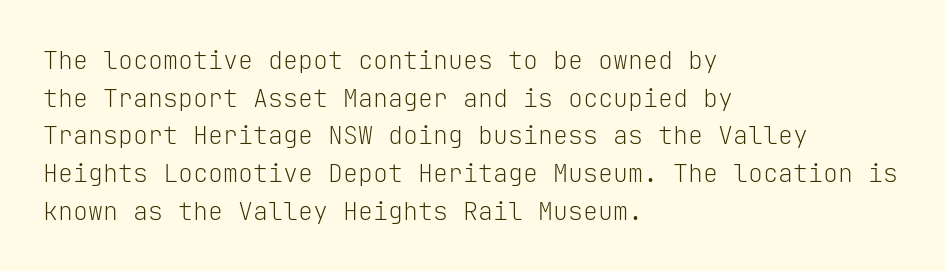
Q: Is the text bold? A: No.
Q: Is the text italic (slanted)? A: No, it is upright.
Q: Is the text underlined? A: No.
Q: How is the paragraph aligned? A: Left-aligned.
Q: Is the spacing between letters normal or unusually wide? A: Normal.
Q: Is the spacing between lines tight, normal or loose? A: Normal.
